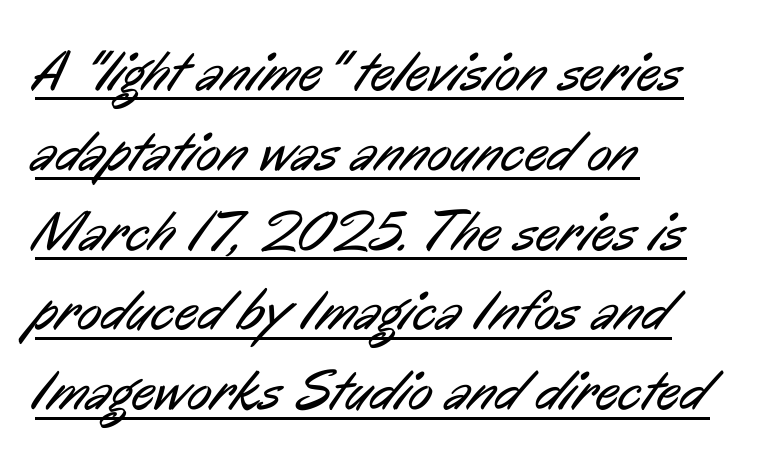
The image shows 57 px regular-weight, condensed sans-serif type; set left-aligned, normal line spacing (1.4x), normal letter spacing, underlined; low stroke contrast and a medium x-height.
